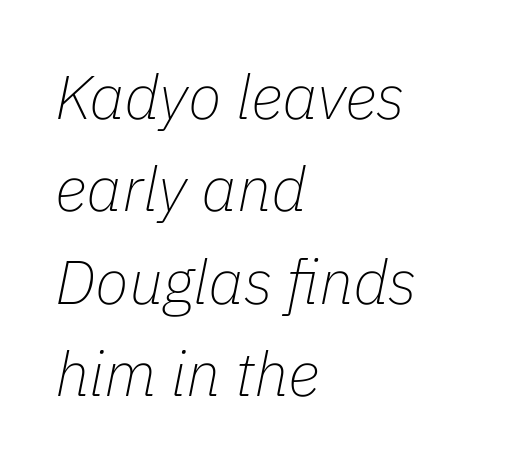
The image shows 62 px thin type, italic (leaning right); set left-aligned, normal line spacing (1.49x), normal letter spacing, not underlined; low stroke contrast and a medium x-height.
